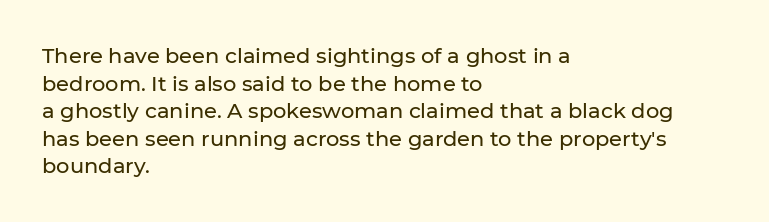
{"italic": "no", "underline": "no", "align": "left", "line_spacing": "normal", "line_spacing_ratio": 1.31, "letter_spacing": "normal", "letter_spacing_em": 0.0, "glyph_px": 21}
